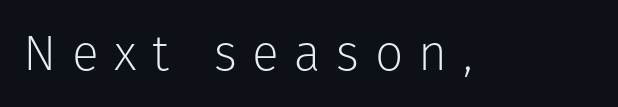
The image shows 50 px light sans-serif type, upright; set unusually wide letter spacing (+0.31 em), not underlined; low stroke contrast and a medium x-height.
